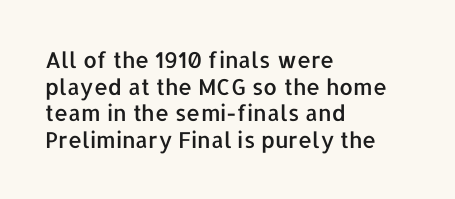
A student would call this left alignment; a typographer would say flush left, rag right. Nobody touched the tracking dial on this one. Tall strokes in this sample are plumb rather than angled. Descenders are the only things crossing below the line.
